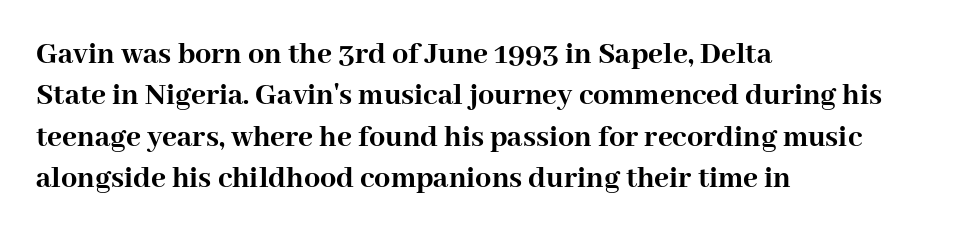
The image shows 32 px semibold serif type, upright; set left-aligned, normal line spacing (1.29x), normal letter spacing, not underlined; high stroke contrast and a medium x-height.
